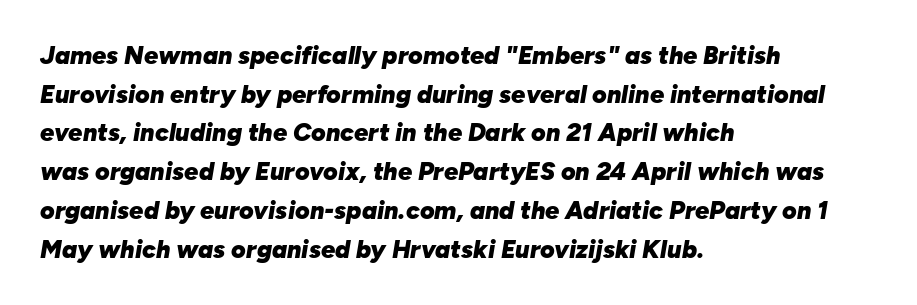
Check the space under the baseline: it is left empty. Caption: standard tracking, unaltered. Slanted lettering throughout. Thick stems and heavy bowls — unmistakably bold. The ragged edge is on the right, which tells us the setting is flush left. The line-height multiplier appears to be the usual default.
